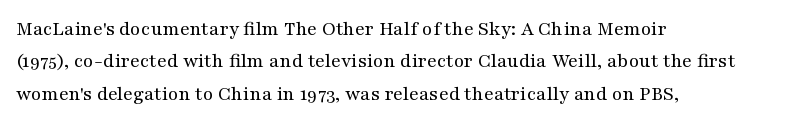
Words float on clear page, feet unadorned. Letters have the restrained weight of plain body copy at most. Horizontal alignment here is leftward, the default for most running prose. Whoever set this chose a conventional vertical rhythm. This sample uses an upright cut, with every glyph sitting square on the baseline.
